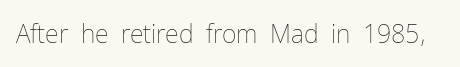
{"italic": "no", "bold": "no", "underline": "no", "letter_spacing": "normal", "letter_spacing_em": 0.0, "glyph_px": 25}
